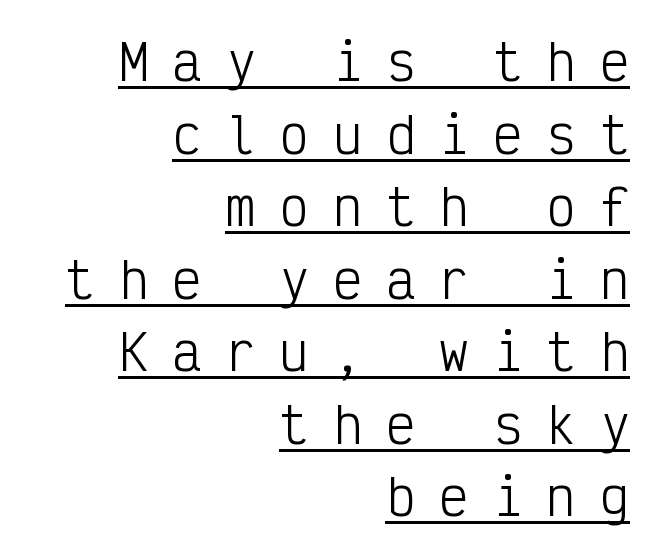
The image shows 49 px light, condensed sans-serif type, upright, monospaced; set right-aligned, normal line spacing (1.48x), unusually wide letter spacing (+0.49 em), underlined; low stroke contrast and a medium x-height.
